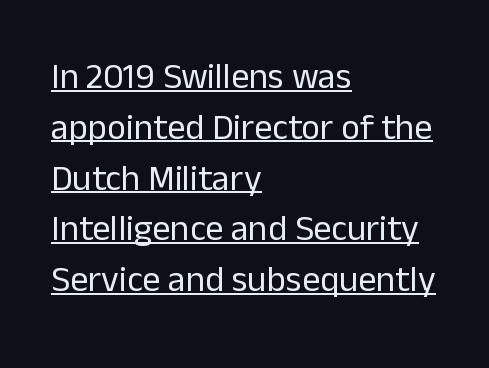
{"serif": "no", "italic": "no", "bold": "no", "weight": "regular", "width": "normal", "stroke_contrast": "low", "x_height": "medium", "monospaced": "no", "underline": "yes", "align": "left", "line_spacing": "normal", "line_spacing_ratio": 1.41, "letter_spacing": "normal", "letter_spacing_em": 0.0, "glyph_px": 36}
